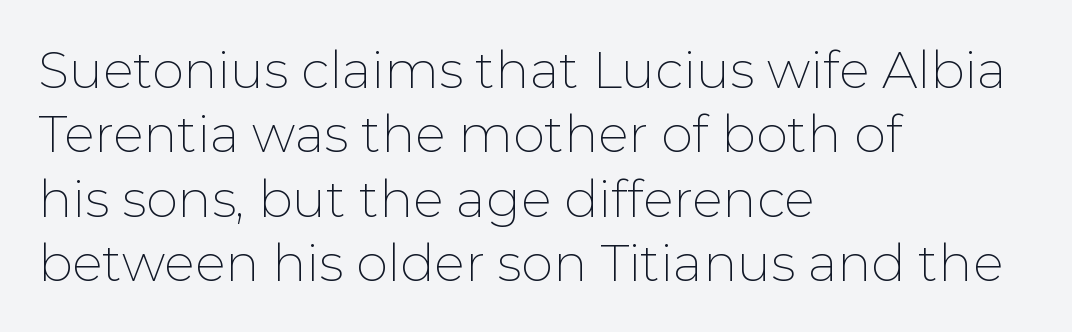
No heavy texture on the line: the type isn't bold. Characters remain perfectly vertical along every line. The face used here is a sans, in the tradition of grotesques and geometrics. You could not count columns in this text — the font is proportionally spaced.
